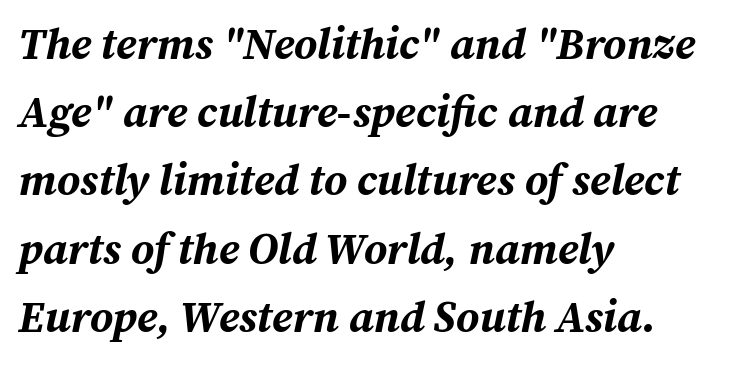
{"italic": "yes", "lean": "right", "slant_degrees": 12, "bold": "yes", "weight": "bold", "width": "normal", "stroke_contrast": "medium", "x_height": "medium", "monospaced": "no", "underline": "no", "align": "left", "line_spacing": "normal", "line_spacing_ratio": 1.55, "letter_spacing": "normal", "letter_spacing_em": 0.0, "glyph_px": 44}
